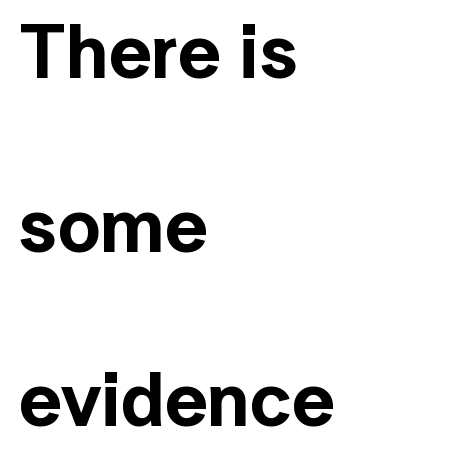
A typesetter would call this leading open, well beyond the default. Plain, unruled lines of type. The letters carry no serifs — their stems end cleanly without finishing strokes. Note the varied advance widths — an 'i' is clearly narrower than an 'm'. Nobody touched the tracking dial on this one.
